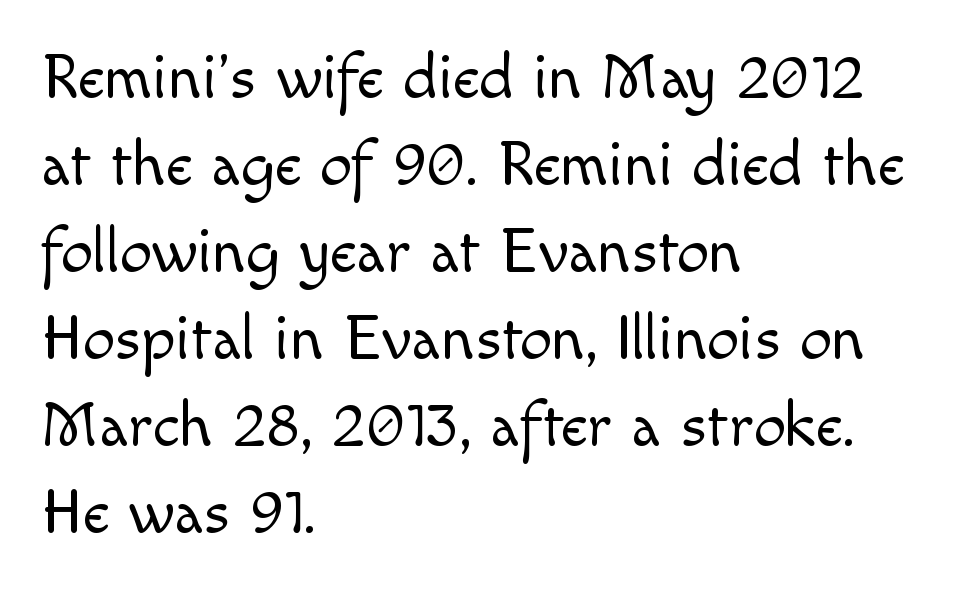
The image shows 64 px light sans-serif type, upright; set left-aligned, normal line spacing (1.36x), normal letter spacing, not underlined; a small x-height.
